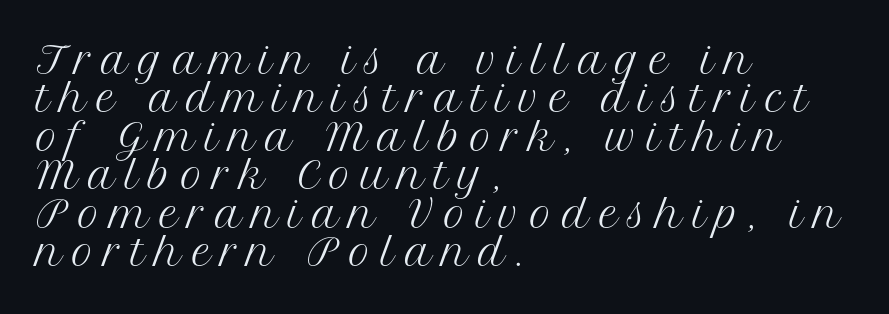
One-word summary of the alignment: left. Very little white space separates one row of letters from the next. This sample has the flowing, uneven cadence of proportional lettering. The tracking jumps out immediately: characters are airy and widely separated. Plain, unruled lines of type.
